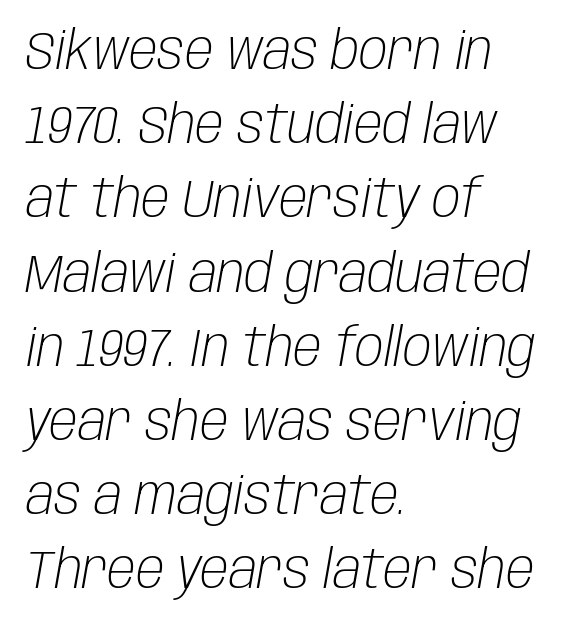
Q: Is the text bold? A: No.
Q: Is the text italic (slanted)? A: Yes, it leans right by about 10 degrees.
Q: Is the text underlined? A: No.
Q: How is the paragraph aligned? A: Left-aligned.
Q: Is the spacing between letters normal or unusually wide? A: Normal.
Q: Is the spacing between lines tight, normal or loose? A: Normal.
Q: Width (condensed, normal, or wide)? A: Condensed.
Q: Stroke contrast? A: Low.
Q: x-height? A: Large.
Q: Monospaced? A: No.
